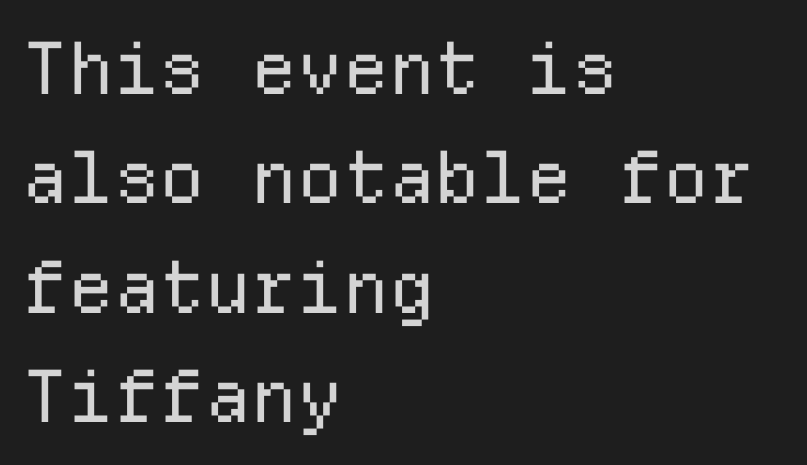
The ragged edge is on the right, which tells us the setting is flush left. Caption: face not bold, strokes unweighted. Nothing unusual about the tracking: characters are spaced as the font intends. These lines are rendered in a fixed-pitch font.
